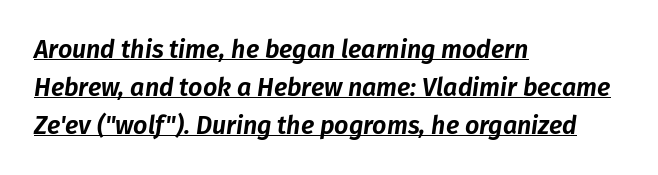
A rule runs beneath these lines of type. The vertical gap from one line to the next is medium. Compared with typical body copy, the letter spacing here is the same. Is the type slanted? Yes — the strokes lean at a clear angle.
